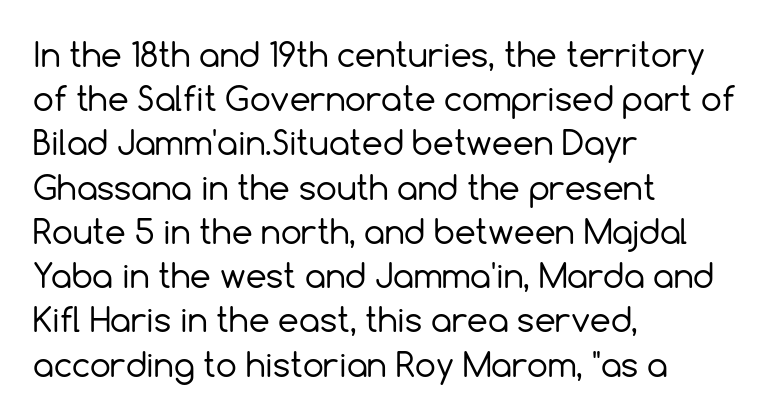
You can tell it's not italic because the verticals are truly vertical. The passage shown is typed in a proportional face where columns would drift. Each line starts at the same left margin while the right side varies. Unmarked baselines from the first word to the last.
